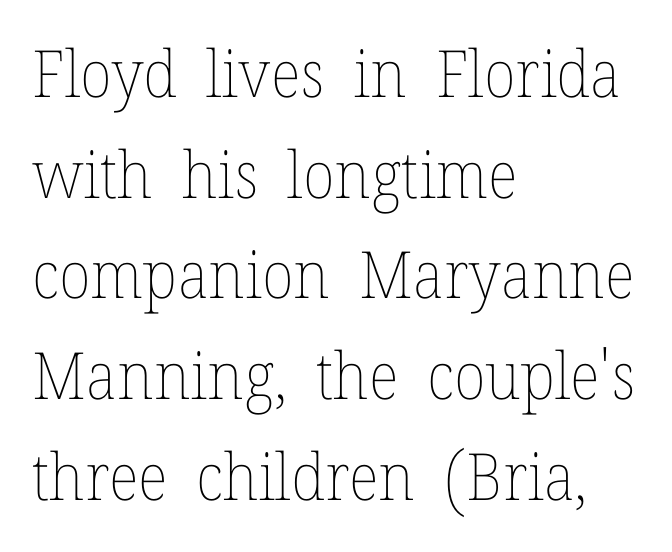
Q: Is the text bold? A: No.
Q: Is the text italic (slanted)? A: No, it is upright.
Q: Is the text underlined? A: No.
Q: How is the paragraph aligned? A: Left-aligned.
Q: Is the spacing between letters normal or unusually wide? A: Normal.
Q: Is the spacing between lines tight, normal or loose? A: Normal.
Q: Width (condensed, normal, or wide)? A: Normal.
Q: Stroke contrast? A: Low.
Q: x-height? A: Medium.
Q: Monospaced? A: No.
